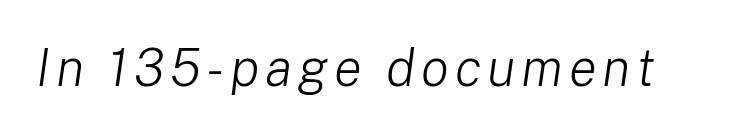
The lettering tilts uniformly, giving the passage an italic look. Is this a heavy cut? Hardly; it is regular or lighter. Has an underline been added? It has not. You could not count columns in this text — the font is proportionally spaced.
